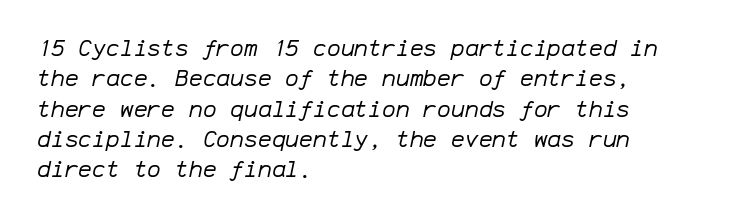
What's the leading like? Ordinary, nothing unusual. The weight tops out at a normal text grade. The gaps between neighbouring characters are ordinary and unremarkable. If you drew a ruler down the left edge, every line would touch it. Plain, unruled lines of type.
